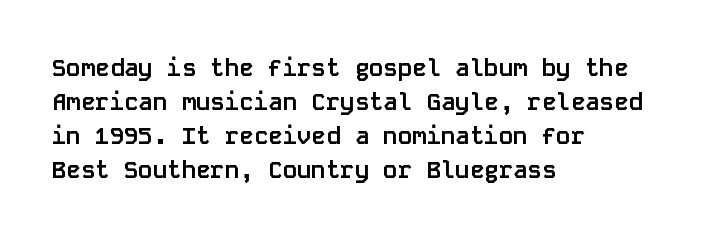
The passage shown stacks its lines at a standard gap. These lines keep a tight, regular rhythm from letter to letter. Descenders hang freely into open space. The sample has been set heavy, in full bold. Leftover space on each line is placed entirely after the last word. Nope, not italic — everything's standing straight.
